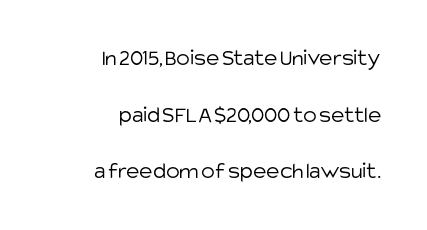
The lettering stays uniformly vertical, giving the passage a roman look. The rag falls on the left side of this text block. These lines stand farther apart than default settings would place them. The passage shown is not underscored anywhere. Does extra space separate the letters? No, they use regular spacing. This is not heavy type; no bold has been used.
